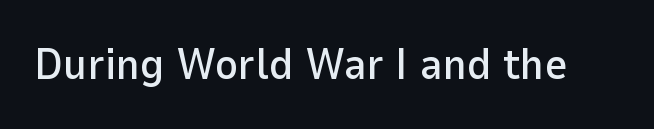
{"serif": "no", "italic": "no", "width": "normal", "stroke_contrast": "low", "x_height": "medium", "monospaced": "no", "underline": "no", "letter_spacing": "normal", "letter_spacing_em": 0.0, "glyph_px": 44}
